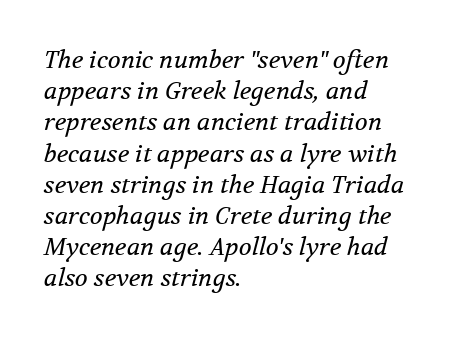
Q: Is the text bold? A: No.
Q: Is the text italic (slanted)? A: Yes, it leans right by about 12 degrees.
Q: Is the text underlined? A: No.
Q: How is the paragraph aligned? A: Left-aligned.
Q: Is the spacing between letters normal or unusually wide? A: Normal.
Q: Is the spacing between lines tight, normal or loose? A: Normal.
